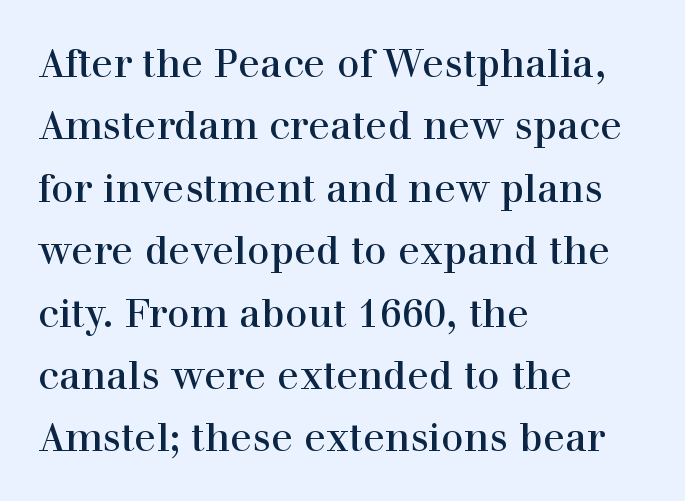
Q: Is the text italic (slanted)? A: No, it is upright.
Q: Is the typeface a serif or a sans-serif typeface? A: Serif.
Q: Is the text underlined? A: No.
Q: How is the paragraph aligned? A: Left-aligned.
Q: Is the spacing between letters normal or unusually wide? A: Normal.
Q: Is the spacing between lines tight, normal or loose? A: Normal.
Q: Width (condensed, normal, or wide)? A: Normal.
Q: x-height? A: Medium.
Q: Monospaced? A: No.
